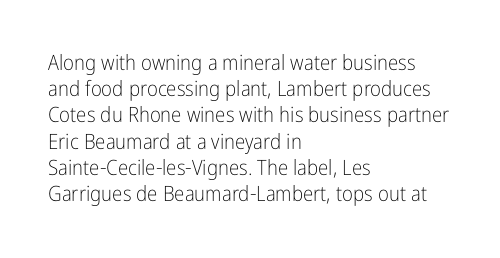
{"italic": "no", "bold": "no", "underline": "no", "align": "left", "line_spacing": "normal", "line_spacing_ratio": 1.25, "letter_spacing": "normal", "letter_spacing_em": 0.0, "glyph_px": 21}
